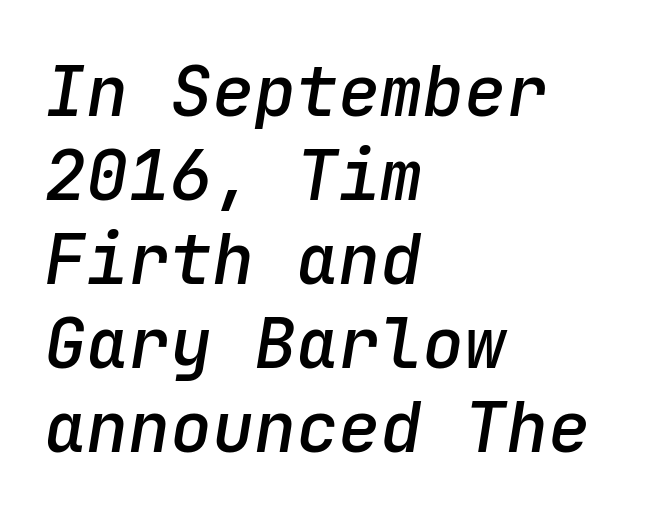
Q: Is the text bold? A: Semi-bold.
Q: Is the text italic (slanted)? A: Yes, it leans right by about 9 degrees.
Q: Is the text underlined? A: No.
Q: How is the paragraph aligned? A: Left-aligned.
Q: Is the spacing between letters normal or unusually wide? A: Normal.
Q: Width (condensed, normal, or wide)? A: Normal.
Q: Stroke contrast? A: Low.
Q: x-height? A: Medium.
Q: Monospaced? A: Yes.
